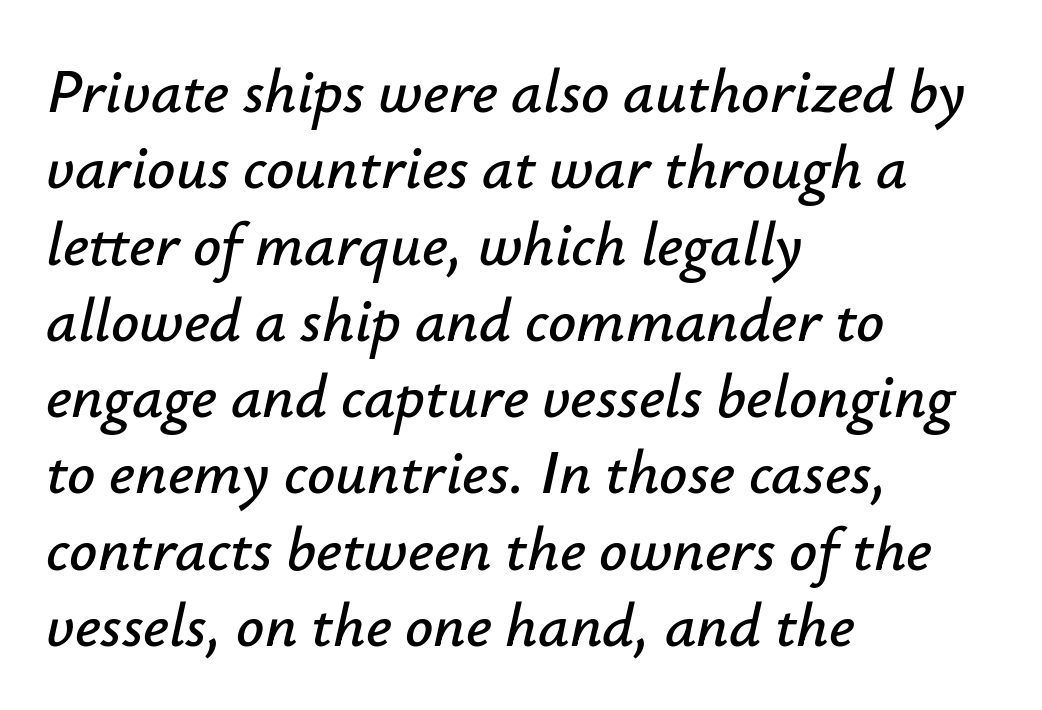
{"italic": "yes", "lean": "right", "slant_degrees": 12, "width": "normal", "stroke_contrast": "low", "x_height": "small", "monospaced": "no", "underline": "no", "align": "left", "line_spacing_ratio": 1.23, "letter_spacing": "normal", "letter_spacing_em": 0.0, "glyph_px": 62}
